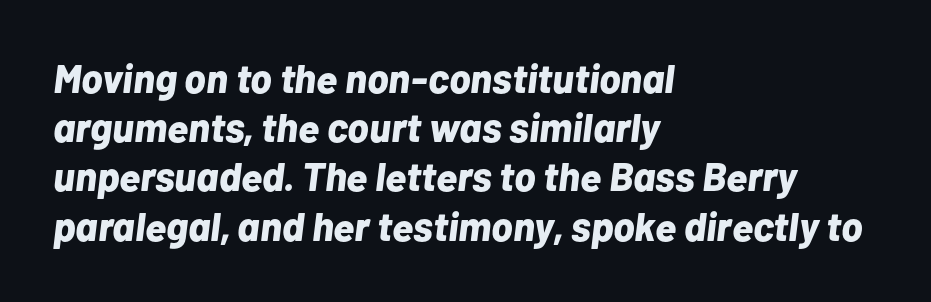
The image shows 40 px bold type, italic (leaning right); set left-aligned, line spacing 1.23x, normal letter spacing, not underlined; low stroke contrast and a medium x-height.
